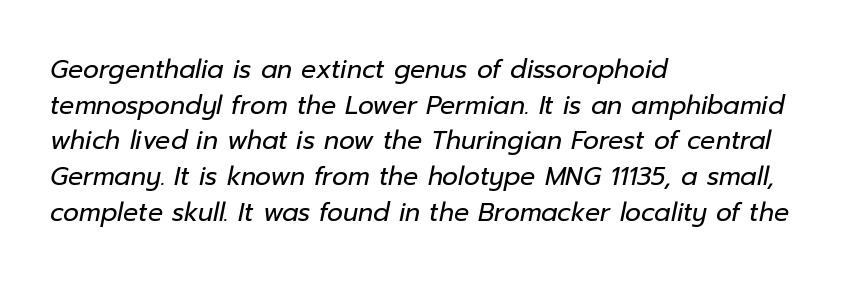
{"italic": "yes", "lean": "right", "slant_degrees": 12, "bold": "no", "underline": "no", "align": "left", "line_spacing": "normal", "line_spacing_ratio": 1.43, "letter_spacing": "normal", "letter_spacing_em": 0.0, "glyph_px": 25}
